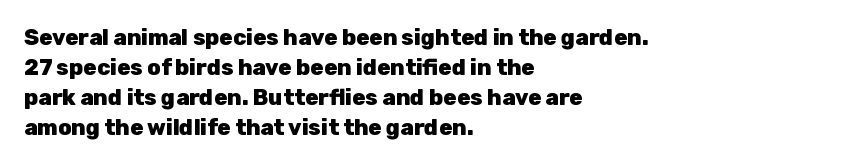
{"italic": "no", "bold": "yes", "underline": "no", "align": "left", "line_spacing": "normal", "line_spacing_ratio": 1.36, "letter_spacing": "normal", "letter_spacing_em": 0.0, "glyph_px": 22}
